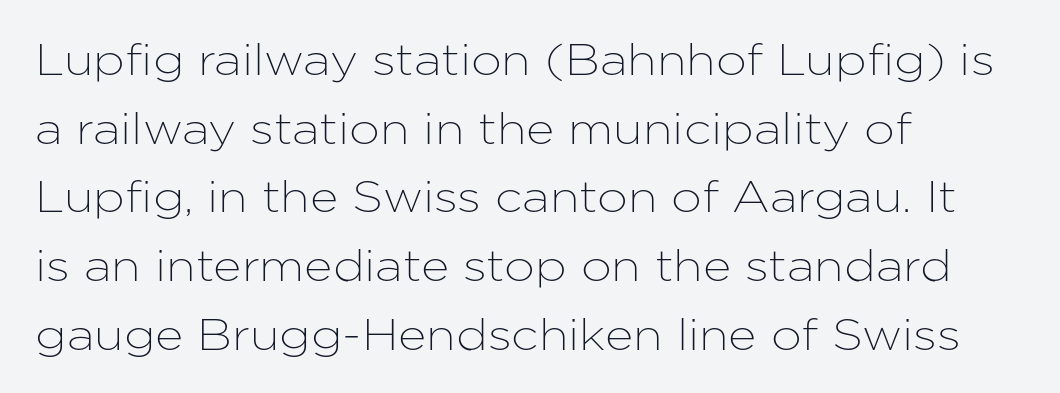
The image shows 44 px sans-serif type, upright; set left-aligned, normal line spacing (1.56x), normal letter spacing, not underlined; low stroke contrast and a medium x-height.
